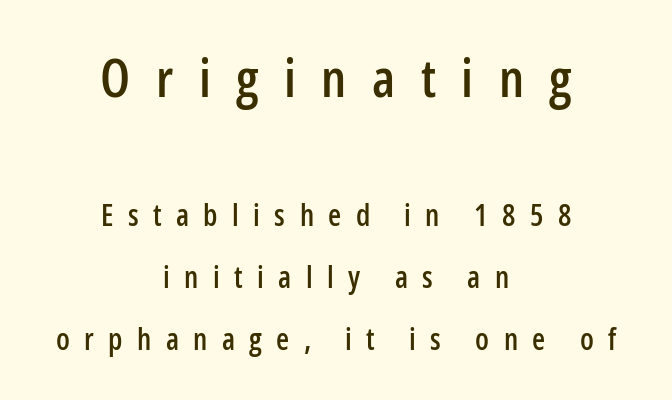
{"serif": "no", "italic": "no", "width": "condensed", "stroke_contrast": "low", "x_height": "medium", "monospaced": "no", "underline": "no", "align": "center", "line_spacing": "loose", "line_spacing_ratio": 2.08, "letter_spacing": "wide", "letter_spacing_em": 0.48, "larger_block": "first", "size_ratio": 1.77, "glyph_px": 53}
